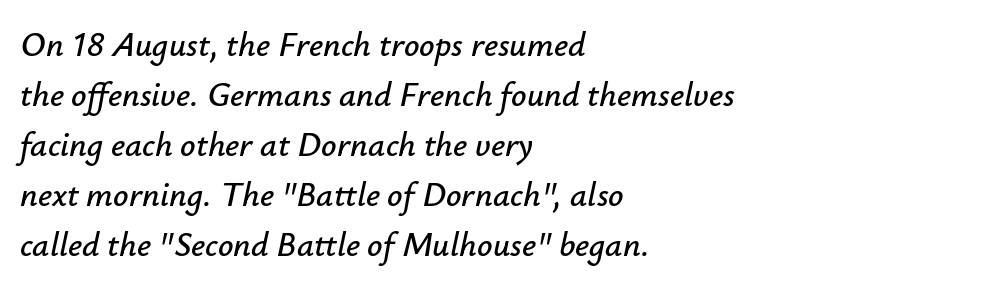
{"italic": "yes", "lean": "right", "slant_degrees": 12, "width": "normal", "stroke_contrast": "low", "x_height": "small", "monospaced": "no", "underline": "no", "align": "left", "line_spacing": "normal", "line_spacing_ratio": 1.47, "letter_spacing": "normal", "letter_spacing_em": 0.0, "glyph_px": 34}
